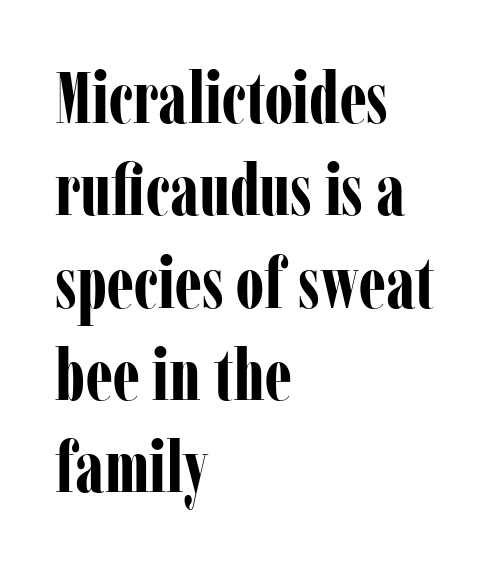
Q: Is the text bold? A: Yes.
Q: Is the text italic (slanted)? A: No, it is upright.
Q: Is the typeface a serif or a sans-serif typeface? A: Serif.
Q: Is the text underlined? A: No.
Q: How is the paragraph aligned? A: Left-aligned.
Q: Is the spacing between letters normal or unusually wide? A: Normal.
Q: Is the spacing between lines tight, normal or loose? A: Normal.
Q: Width (condensed, normal, or wide)? A: Condensed.
Q: Stroke contrast? A: Low.
Q: x-height? A: Medium.
Q: Monospaced? A: No.
